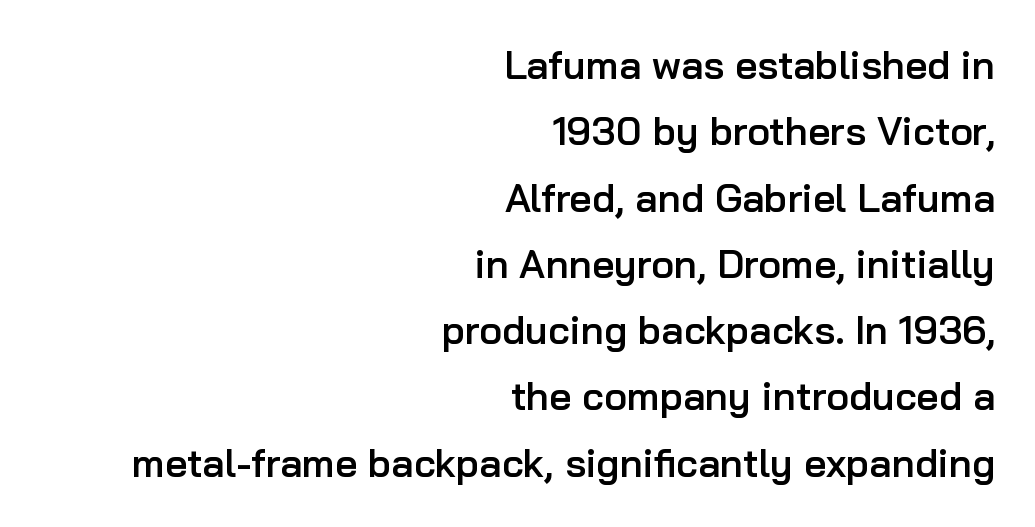
Q: Is the text bold? A: Semi-bold.
Q: Is the text italic (slanted)? A: No, it is upright.
Q: Is the typeface a serif or a sans-serif typeface? A: Sans-serif.
Q: Is the text underlined? A: No.
Q: How is the paragraph aligned? A: Right-aligned.
Q: Is the spacing between letters normal or unusually wide? A: Normal.
Q: Is the spacing between lines tight, normal or loose? A: Normal.
Q: Width (condensed, normal, or wide)? A: Normal.
Q: Stroke contrast? A: Low.
Q: x-height? A: Medium.
Q: Monospaced? A: No.
